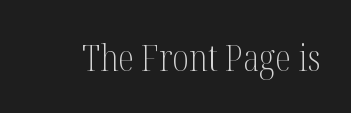
Does extra space separate the letters? No, they use regular spacing. These lines are rendered in a variable-pitch font. A serif font was chosen for this passage. The face looks like a standard text weight, possibly lighter.
